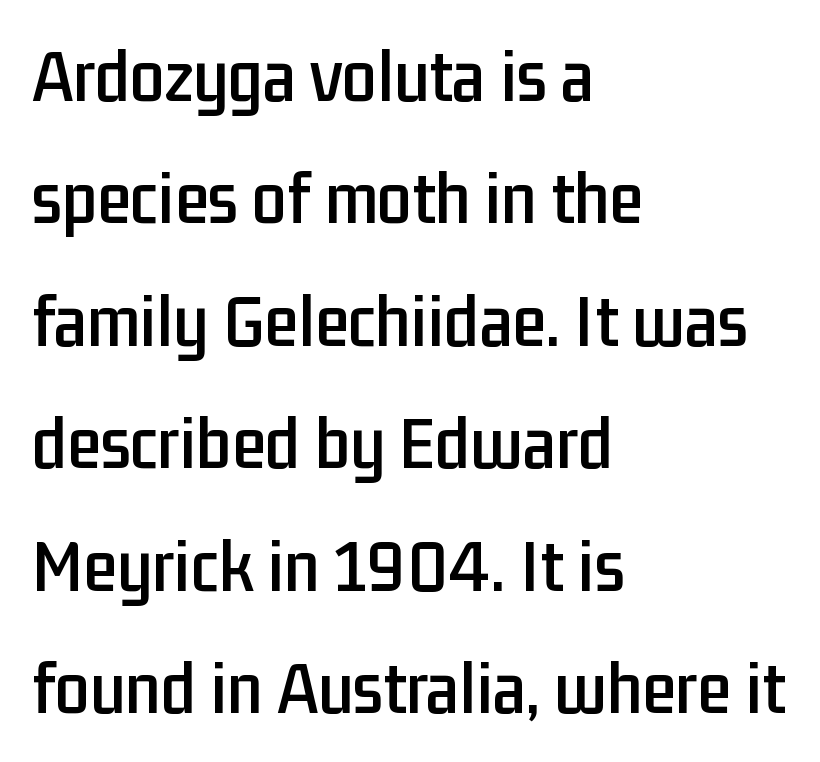
{"serif": "no", "italic": "no", "width": "condensed", "stroke_contrast": "low", "x_height": "medium", "monospaced": "no", "underline": "no", "align": "left", "line_spacing": "normal", "line_spacing_ratio": 1.59, "letter_spacing": "normal", "letter_spacing_em": 0.0, "glyph_px": 77}
